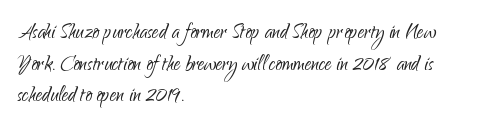
Q: Is the text bold? A: No.
Q: Is the text italic (slanted)? A: Yes.
Q: Is the text underlined? A: No.
Q: How is the paragraph aligned? A: Left-aligned.
Q: Is the spacing between letters normal or unusually wide? A: Normal.
